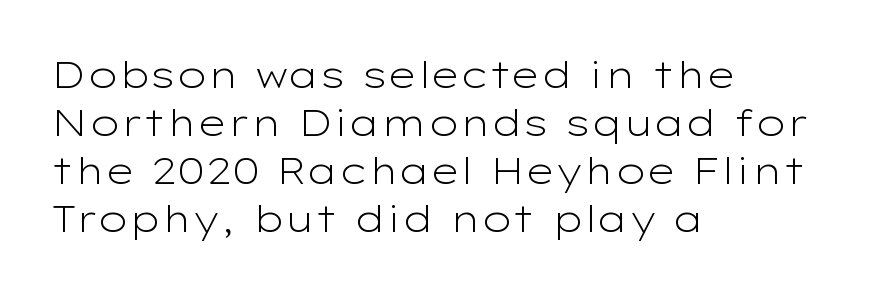
{"serif": "no", "italic": "no", "bold": "no", "weight": "light", "width": "wide", "stroke_contrast": "low", "x_height": "medium", "monospaced": "no", "underline": "no", "align": "left", "line_spacing": "normal", "line_spacing_ratio": 1.3, "letter_spacing": "normal", "letter_spacing_em": 0.0, "glyph_px": 37}
